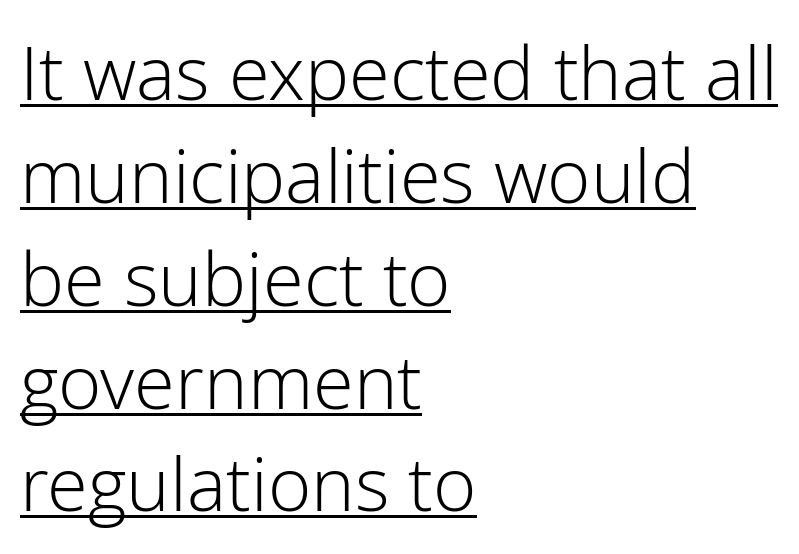
Q: Is the text bold? A: No.
Q: Is the text italic (slanted)? A: No, it is upright.
Q: Is the typeface a serif or a sans-serif typeface? A: Sans-serif.
Q: Is the text underlined? A: Yes.
Q: How is the paragraph aligned? A: Left-aligned.
Q: Is the spacing between letters normal or unusually wide? A: Normal.
Q: Is the spacing between lines tight, normal or loose? A: Normal.
Q: Width (condensed, normal, or wide)? A: Normal.
Q: Stroke contrast? A: Low.
Q: x-height? A: Medium.
Q: Monospaced? A: No.
